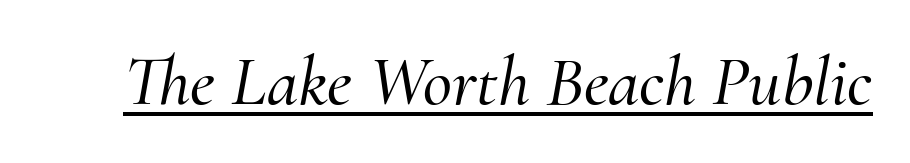
The specimen reads as italic at a glance. I'd call this a serif setting — the letters wear small feet. Note the varied advance widths — an 'i' is clearly narrower than an 'm'. The rendered words wear a rule along their underside.
